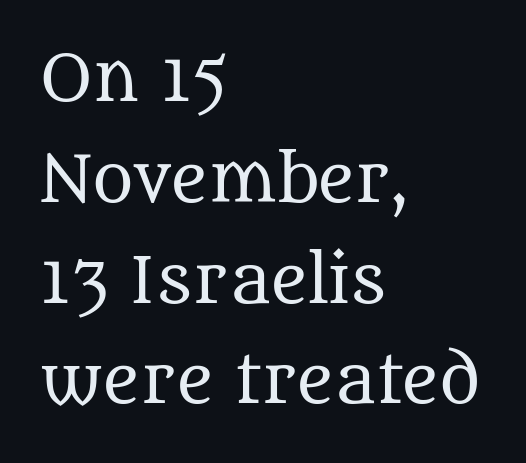
Q: Is the text bold? A: No.
Q: Is the text italic (slanted)? A: No, it is upright.
Q: Is the typeface a serif or a sans-serif typeface? A: Serif.
Q: Is the text underlined? A: No.
Q: How is the paragraph aligned? A: Left-aligned.
Q: Is the spacing between letters normal or unusually wide? A: Normal.
Q: Is the spacing between lines tight, normal or loose? A: Normal.
Q: Width (condensed, normal, or wide)? A: Normal.
Q: Stroke contrast? A: Medium.
Q: x-height? A: Large.
Q: Monospaced? A: No.
